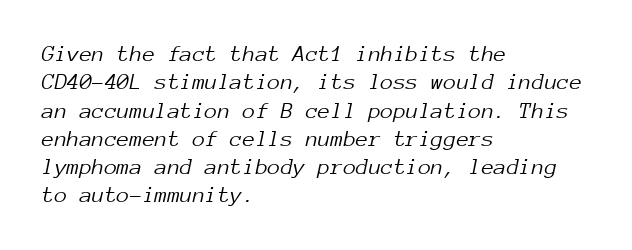
{"italic": "yes", "lean": "right", "slant_degrees": 12, "bold": "no", "underline": "no", "align": "left", "line_spacing_ratio": 1.23, "letter_spacing": "normal", "letter_spacing_em": 0.0, "glyph_px": 23}
